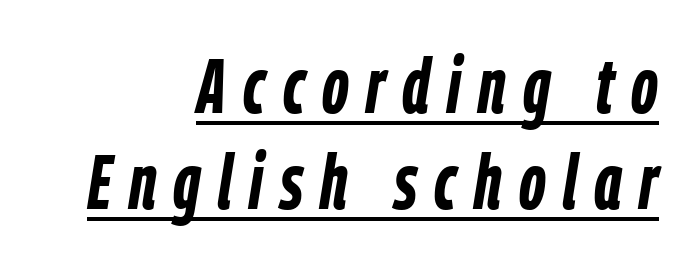
Each line ends at the same right margin while the left side varies. Students, this is bold: see how much ink each stroke carries. Tracking value appears strongly positive — letters spread wide. The axis of the letterforms is tilted away from vertical. Varying glyph widths throughout — classic text-font behaviour. The rendered words wear a rule along their underside.
